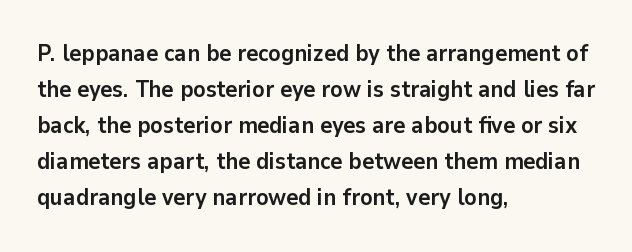
The image shows 23 px bold type, upright; set left-aligned, normal line spacing (1.57x), normal letter spacing, not underlined.
